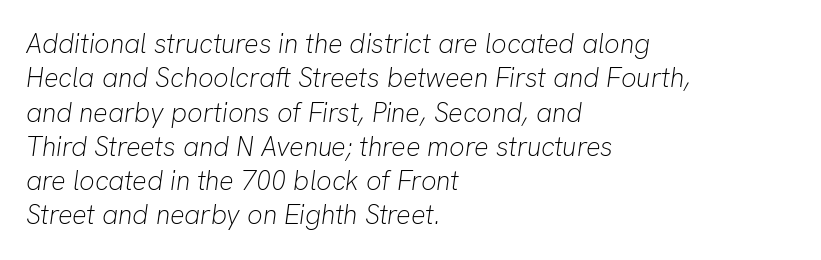
The image shows 27 px text type, italic (leaning right); set left-aligned, normal line spacing (1.27x), normal letter spacing, not underlined.
